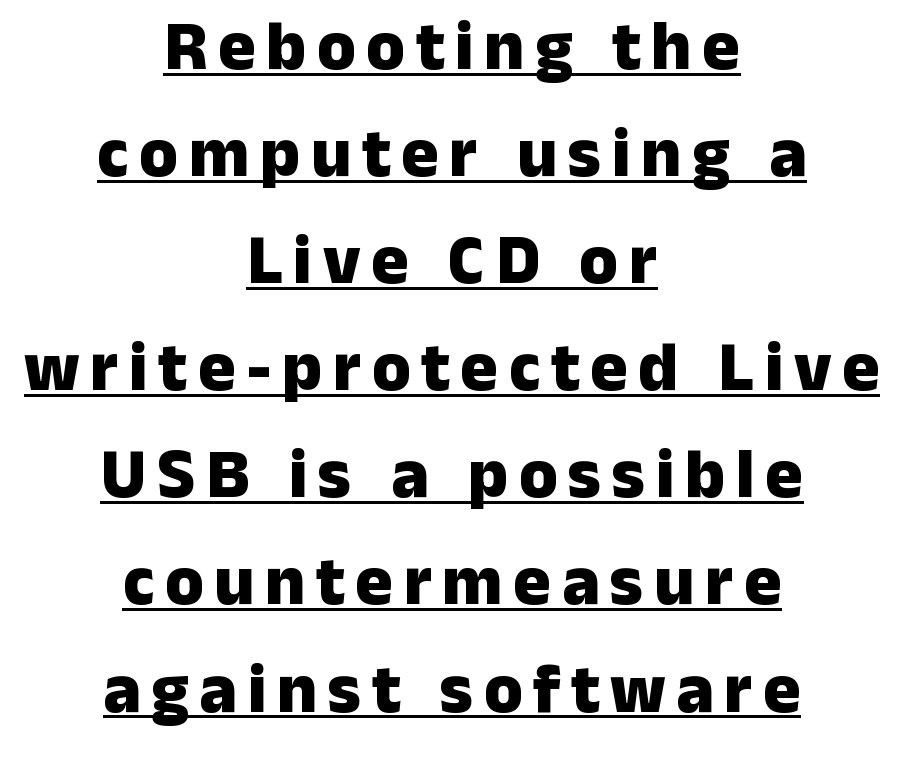
Serifs: no, the terminals of the letterforms are clean. Here the designer chose a conventional face with non-uniform glyph widths. Baseline-to-baseline distance is the conventional proportion of letter height. Emphasis by weight is at full strength: bold.
